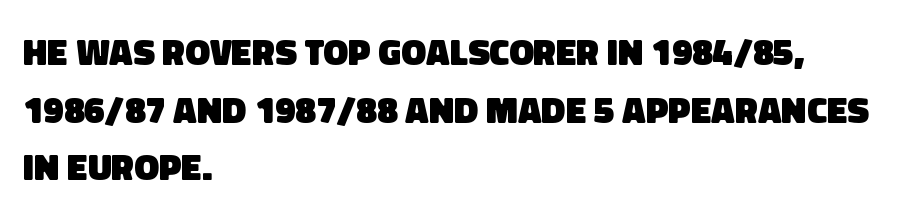
The image shows 37 px heavy sans-serif type; set left-aligned, normal line spacing (1.56x), normal letter spacing, not underlined; low stroke contrast and a large x-height.
